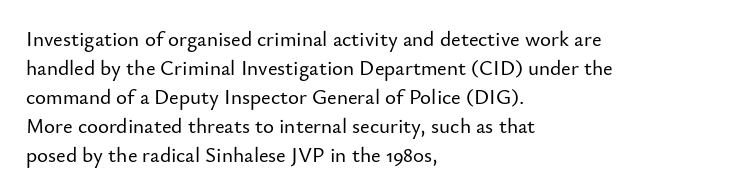
Q: Is the text italic (slanted)? A: No, it is upright.
Q: Is the text underlined? A: No.
Q: How is the paragraph aligned? A: Left-aligned.
Q: Is the spacing between letters normal or unusually wide? A: Normal.
Q: Is the spacing between lines tight, normal or loose? A: Normal.
